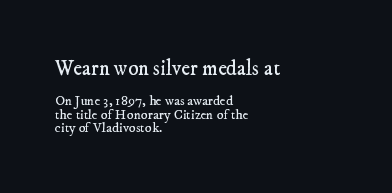
The image shows 21 px text type; set left-aligned, tight line spacing (0.97x), normal letter spacing, not underlined; the first (top) block is 1.5x larger.
